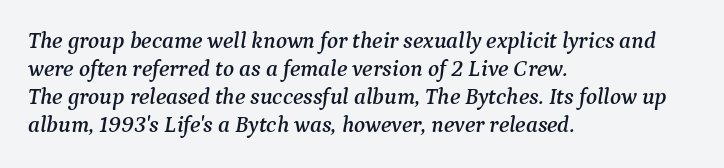
The image shows 23 px text type, italic (leaning right); set left-aligned, line spacing 1.22x, normal letter spacing, not underlined.
